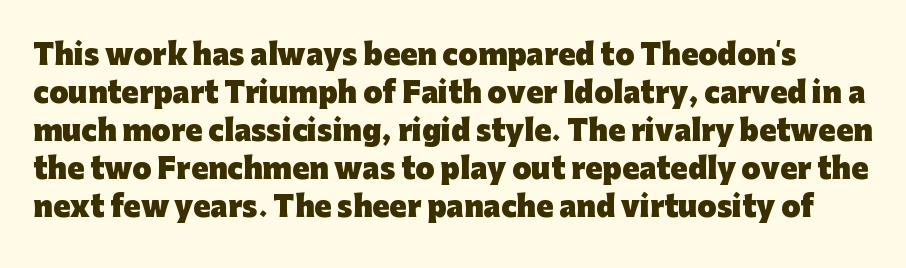
The letters sit at their default tracking, neither squeezed nor spread. Is there any slant? The stems are plumb. Vertical spacing — default. Quick note: underline off.
